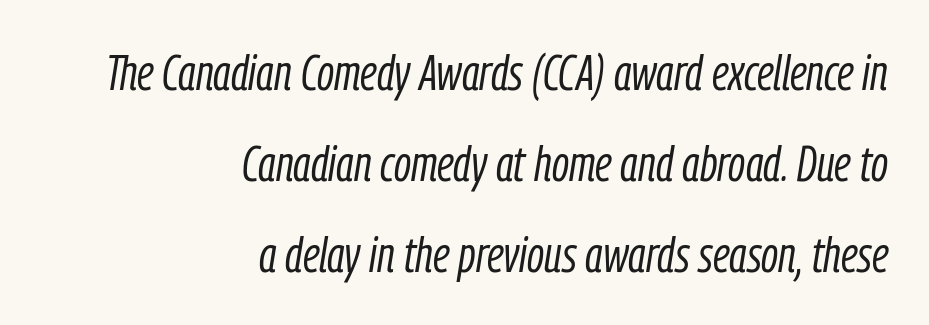
A typesetter would call this proportional, since set widths differ per character. Default kerning and tracking; the words read as compact shapes. Each line ends at the same right margin while the left side varies. The string is rendered with underlining switched off. Is the stroke heavy? The answer is a plain regular-or-lighter. The typography opts for an oblique posture over an upright one.
